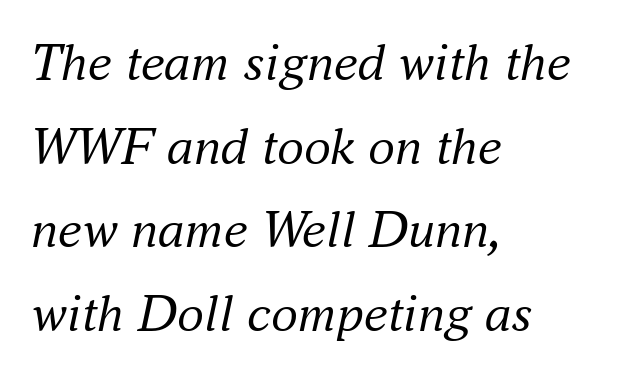
{"serif": "yes", "italic": "yes", "lean": "right", "slant_degrees": 16, "bold": "no", "weight": "regular", "width": "normal", "stroke_contrast": "medium", "x_height": "small", "monospaced": "no", "underline": "no", "align": "left", "line_spacing": "normal", "line_spacing_ratio": 1.55, "letter_spacing": "normal", "letter_spacing_em": 0.0, "glyph_px": 54}
